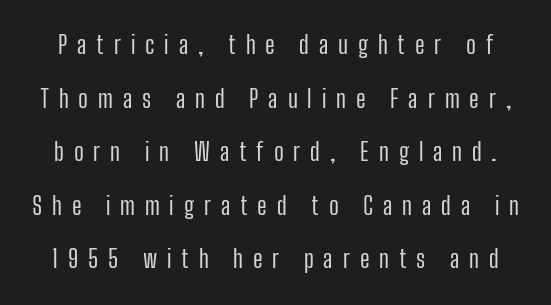
Posture: vertical. A quiet, ordinary-to-light weight characterises the typeface. These lines stand farther apart than default settings would place them. No word sits above an underline.
